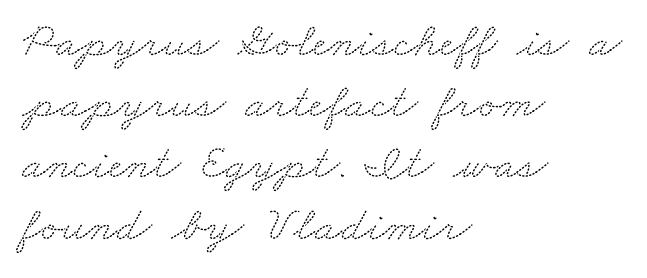
{"serif": "yes", "width": "wide", "stroke_contrast": "medium", "x_height": "small", "monospaced": "no", "underline": "no", "align": "left", "line_spacing": "normal", "line_spacing_ratio": 1.25, "letter_spacing": "normal", "letter_spacing_em": 0.0, "glyph_px": 49}
